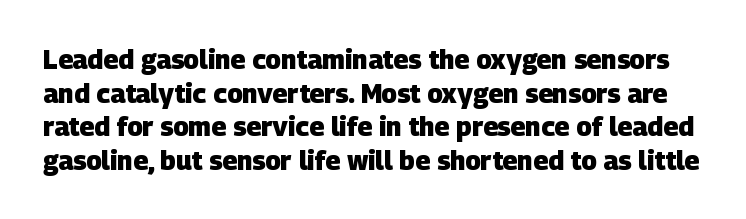
The image shows 26 px bold type; set normal line spacing (1.29x), normal letter spacing, not underlined.
